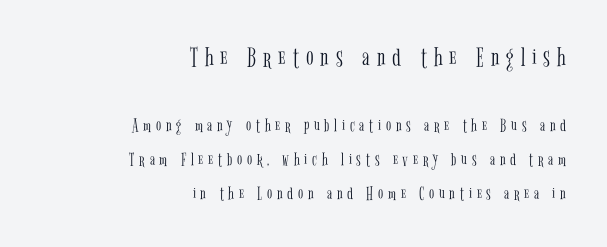
The image shows 28 px light, condensed serif type, upright; set right-aligned, line spacing 1.8x, unusually wide letter spacing (+0.25 em), not underlined; the first (top) block is 1.47x larger; low stroke contrast and a medium x-height.
